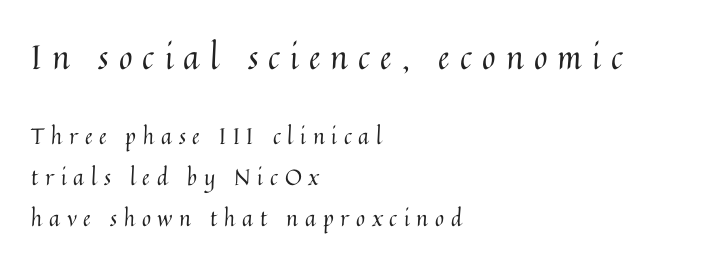
Glance below the letters and you will spot only blank space. One-word summary of the alignment: left. The letters are spread apart with noticeably loose tracking. You could not count columns in this text — the font is proportionally spaced.
